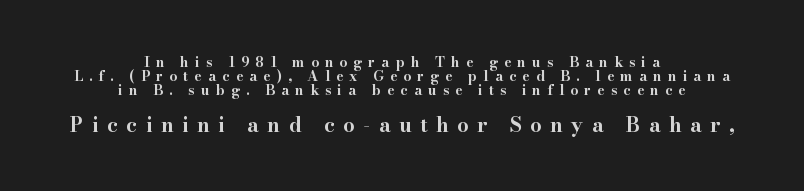
Q: Is the text bold? A: Yes.
Q: Is the text italic (slanted)? A: No, it is upright.
Q: Is the text underlined? A: No.
Q: How is the paragraph aligned? A: Centered.
Q: Is the spacing between letters normal or unusually wide? A: Unusually wide.
Q: Is the spacing between lines tight, normal or loose? A: Tight.
Q: Which block of text is set in a larger size, the first (top) or the second (bottom)? A: The second (bottom) one.
